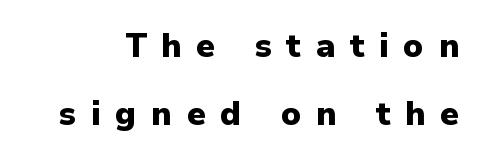
Q: Is the text bold? A: Yes.
Q: Is the text italic (slanted)? A: No, it is upright.
Q: Is the typeface a serif or a sans-serif typeface? A: Sans-serif.
Q: Is the text underlined? A: No.
Q: Is the spacing between letters normal or unusually wide? A: Unusually wide.
Q: Is the spacing between lines tight, normal or loose? A: Loose.
Q: Width (condensed, normal, or wide)? A: Normal.
Q: Stroke contrast? A: Low.
Q: x-height? A: Medium.
Q: Monospaced? A: No.
